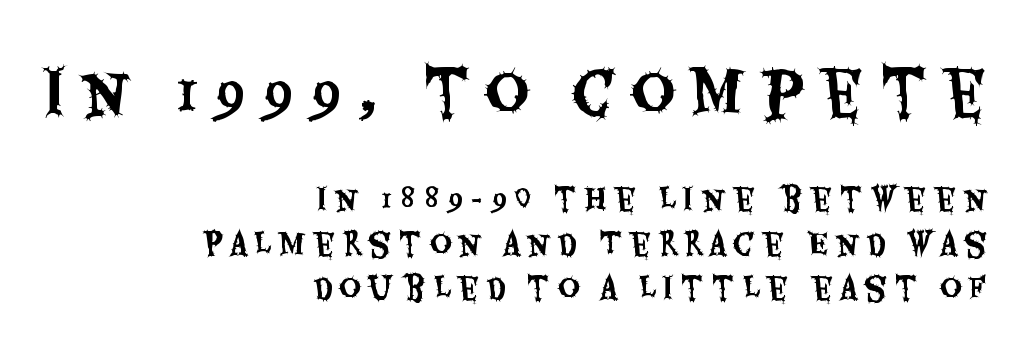
{"serif": "no", "italic": "no", "width": "condensed", "stroke_contrast": "medium", "x_height": "large", "monospaced": "no", "underline": "no", "align": "right", "line_spacing": "normal", "line_spacing_ratio": 1.47, "letter_spacing": "wide", "letter_spacing_em": 0.24, "larger_block": "first", "size_ratio": 2.03, "glyph_px": 61}
